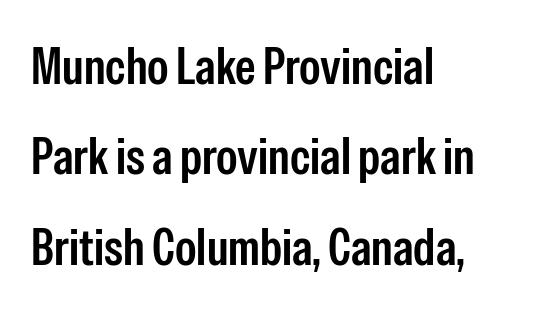
{"serif": "no", "italic": "no", "bold": "semi", "weight": "semibold", "width": "condensed", "stroke_contrast": "low", "x_height": "medium", "monospaced": "no", "underline": "no", "align": "left", "line_spacing_ratio": 1.74, "letter_spacing": "normal", "letter_spacing_em": 0.0, "glyph_px": 52}
